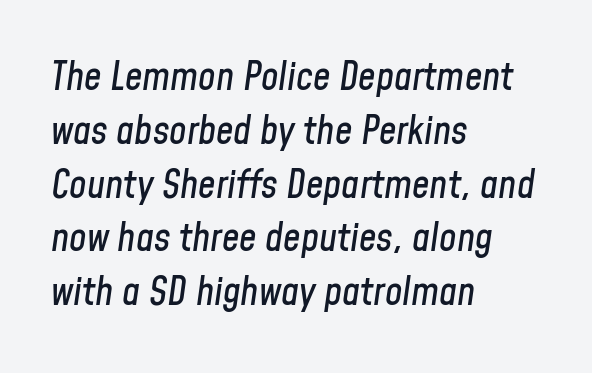
Q: Is the text italic (slanted)? A: Yes, it leans right by about 8 degrees.
Q: Is the text underlined? A: No.
Q: How is the paragraph aligned? A: Left-aligned.
Q: Is the spacing between letters normal or unusually wide? A: Normal.
Q: Is the spacing between lines tight, normal or loose? A: Normal.
Q: Width (condensed, normal, or wide)? A: Condensed.
Q: Stroke contrast? A: Low.
Q: x-height? A: Medium.
Q: Monospaced? A: No.
